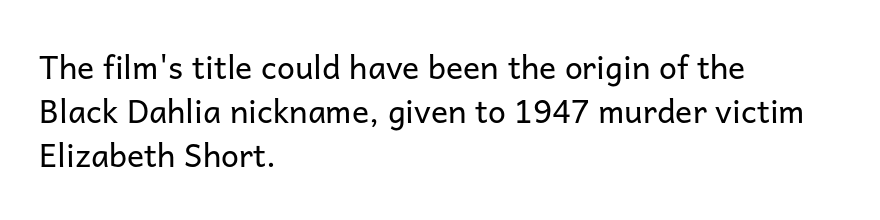
Words appear dense and cohesive because spacing is normal. Bold? No — there's no thickening of the strokes. Ordinary non-slanted type is in use. A typesetter would call this leading conventional body-copy spacing. The passage shown is typed in a proportional face where columns would drift. Type style note: lacks serifs.
